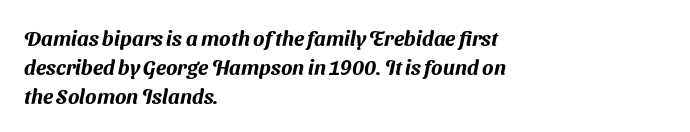
Successive baselines arrive at the customary interval. The gap between lines stays unmarked. The setting favours the left margin, as ordinary paragraphs usually do. This rendering leaves character spacing at its baseline value.
